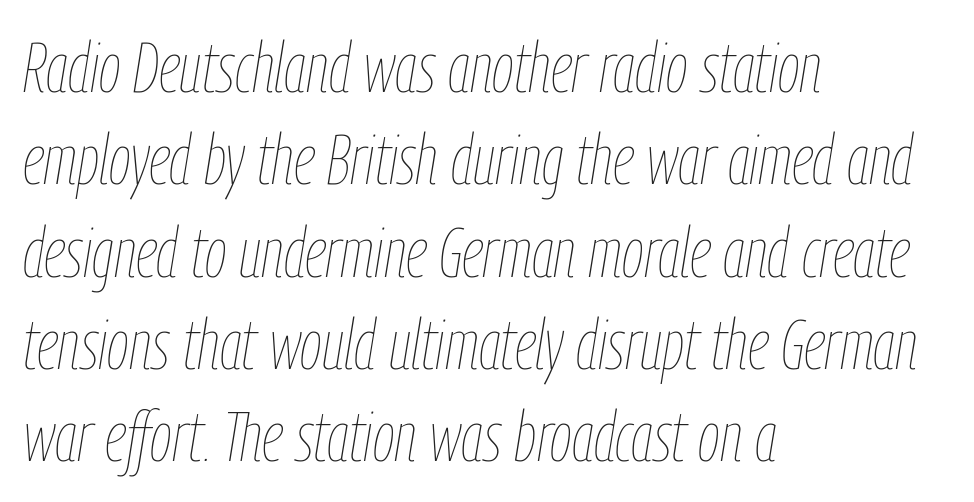
{"italic": "yes", "lean": "right", "slant_degrees": 9, "bold": "no", "weight": "thin", "width": "condensed", "stroke_contrast": "low", "x_height": "medium", "monospaced": "no", "underline": "no", "align": "left", "line_spacing": "normal", "line_spacing_ratio": 1.3, "letter_spacing": "normal", "letter_spacing_em": 0.0, "glyph_px": 71}
